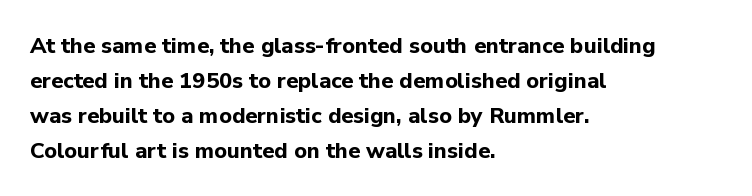
The image shows 22 px bold type, upright; set left-aligned, normal line spacing (1.59x), normal letter spacing, not underlined.
